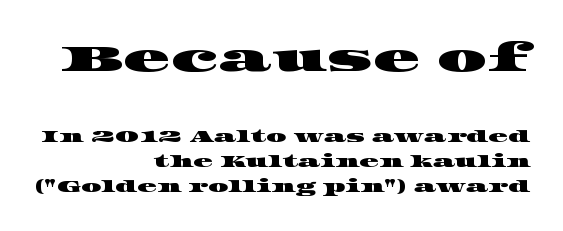
Q: Is the typeface a serif or a sans-serif typeface? A: Serif.
Q: Is the text underlined? A: No.
Q: How is the paragraph aligned? A: Right-aligned.
Q: Is the spacing between letters normal or unusually wide? A: Normal.
Q: Is the spacing between lines tight, normal or loose? A: Normal.
Q: Which block of text is set in a larger size, the first (top) or the second (bottom)? A: The first (top) one.
Q: Width (condensed, normal, or wide)? A: Wide.
Q: Stroke contrast? A: High.
Q: x-height? A: Large.
Q: Monospaced? A: No.
